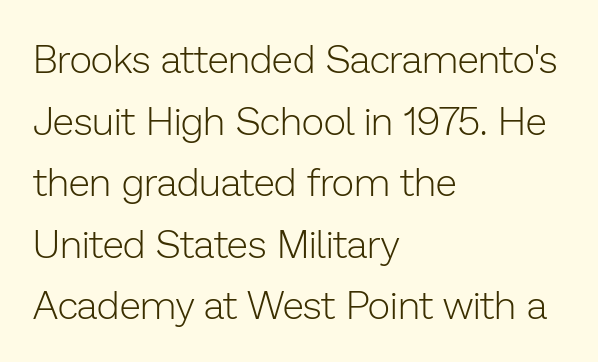
{"serif": "no", "italic": "no", "bold": "no", "weight": "light", "width": "normal", "stroke_contrast": "low", "x_height": "medium", "monospaced": "no", "underline": "no", "align": "left", "line_spacing": "normal", "line_spacing_ratio": 1.58, "letter_spacing": "normal", "letter_spacing_em": 0.0, "glyph_px": 39}
